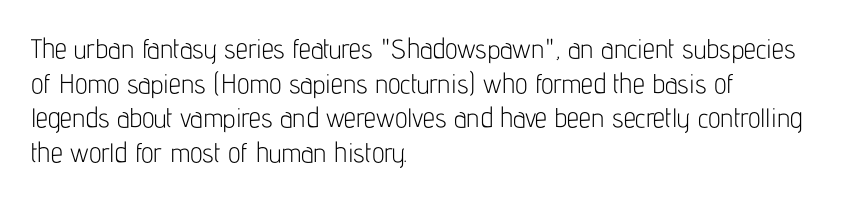
The block of text has a typical density, with ordinary space between rows. Which margin do the lines hug? The left one — the right edge is uneven. The space directly below the letters is spotless. This is the regular roman posture of the typeface. Does extra space separate the letters? No, they use regular spacing.
